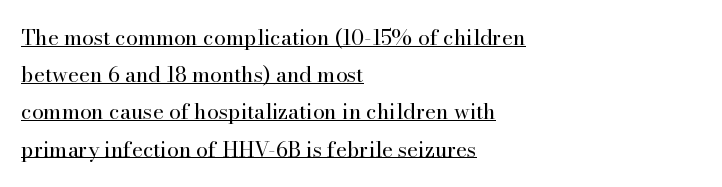
Q: Is the text bold? A: No.
Q: Is the text italic (slanted)? A: No, it is upright.
Q: Is the text underlined? A: Yes.
Q: How is the paragraph aligned? A: Left-aligned.
Q: Is the spacing between letters normal or unusually wide? A: Normal.
